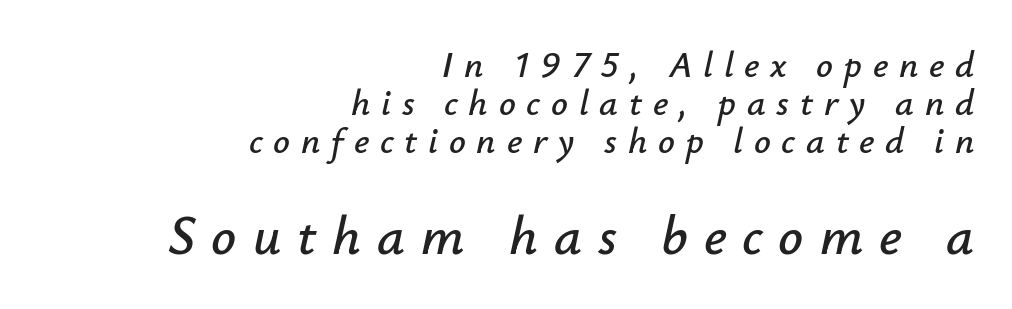
Q: Is the text italic (slanted)? A: Yes, it leans right by about 12 degrees.
Q: Is the text underlined? A: No.
Q: How is the paragraph aligned? A: Right-aligned.
Q: Is the spacing between letters normal or unusually wide? A: Unusually wide.
Q: Is the spacing between lines tight, normal or loose? A: Tight.
Q: Which block of text is set in a larger size, the first (top) or the second (bottom)? A: The second (bottom) one.
Q: Width (condensed, normal, or wide)? A: Normal.
Q: Stroke contrast? A: Low.
Q: x-height? A: Small.
Q: Monospaced? A: No.
